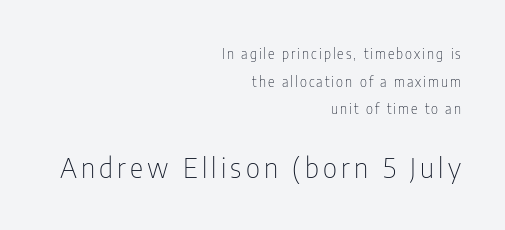
{"serif": "no", "italic": "no", "bold": "no", "weight": "thin", "width": "condensed", "stroke_contrast": "low", "x_height": "medium", "monospaced": "no", "underline": "no", "align": "right", "line_spacing": "loose", "line_spacing_ratio": 1.97, "larger_block": "second", "size_ratio": 2.0, "glyph_px": 28}
